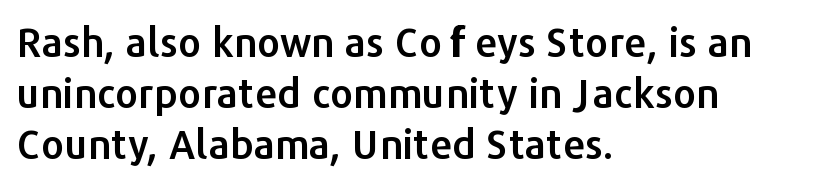
Whoever set this chose a conventional vertical rhythm. To sum up the face: it is a sans, with no serifs. The passage is arranged the way most books set body copy — flush left. Italic: no, the glyphs are upright roman. The rendering uses natural spacing where letterforms have individual widths. Compared with typical body copy, the letter spacing here is the same.
